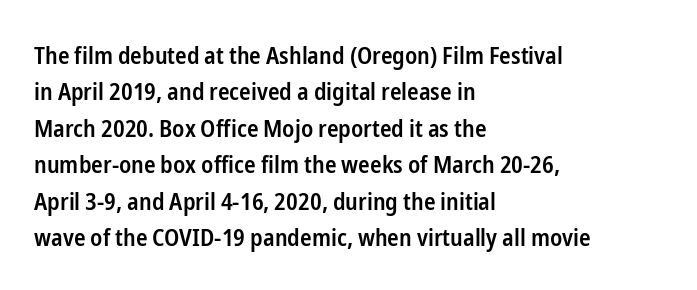
Q: Is the text bold? A: Semi-bold.
Q: Is the text italic (slanted)? A: No, it is upright.
Q: Is the text underlined? A: No.
Q: How is the paragraph aligned? A: Left-aligned.
Q: Is the spacing between letters normal or unusually wide? A: Normal.
Q: Is the spacing between lines tight, normal or loose? A: Normal.
